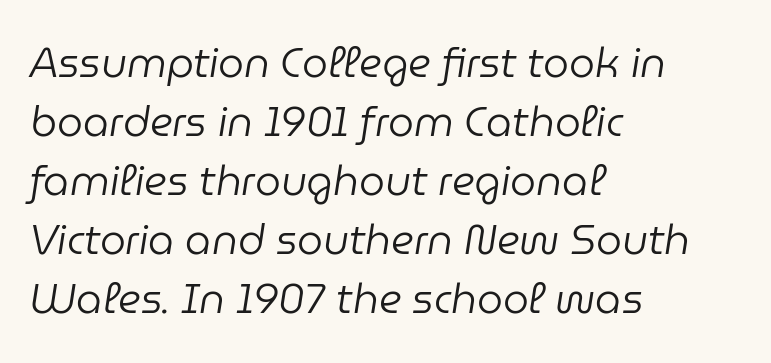
Q: Is the text bold? A: No.
Q: Is the text italic (slanted)? A: Yes, it leans right by about 9 degrees.
Q: Is the text underlined? A: No.
Q: How is the paragraph aligned? A: Left-aligned.
Q: Is the spacing between letters normal or unusually wide? A: Normal.
Q: Is the spacing between lines tight, normal or loose? A: Normal.
Q: Width (condensed, normal, or wide)? A: Normal.
Q: Stroke contrast? A: Low.
Q: x-height? A: Medium.
Q: Monospaced? A: No.
